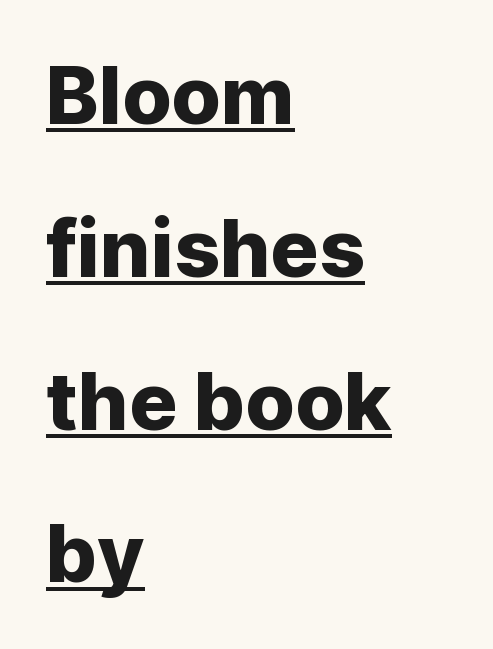
Q: Is the text italic (slanted)? A: No, it is upright.
Q: Is the typeface a serif or a sans-serif typeface? A: Sans-serif.
Q: Is the text underlined? A: Yes.
Q: How is the paragraph aligned? A: Left-aligned.
Q: Is the spacing between letters normal or unusually wide? A: Normal.
Q: Is the spacing between lines tight, normal or loose? A: Loose.
Q: Width (condensed, normal, or wide)? A: Normal.
Q: Stroke contrast? A: Low.
Q: x-height? A: Medium.
Q: Monospaced? A: No.
